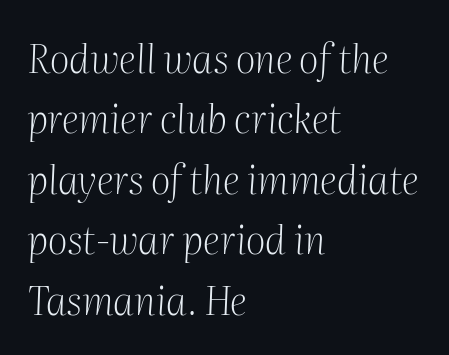
The type is set solid horizontally, with unmodified tracking. Does the copy run flush right? No — it runs flush left. Vertical spacing — default. Looks like regular typesetting: each glyph gets only the width it needs. Stems and bowls with no extra thickness — not bold.
